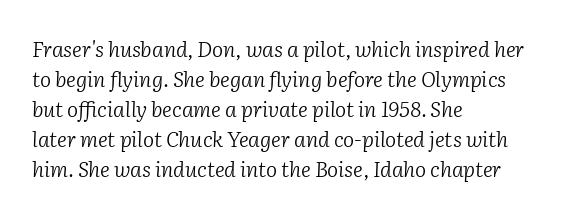
Q: Is the text bold? A: No.
Q: Is the text italic (slanted)? A: Yes, it leans right by about 2 degrees.
Q: Is the text underlined? A: No.
Q: How is the paragraph aligned? A: Left-aligned.
Q: Is the spacing between letters normal or unusually wide? A: Normal.
Q: Is the spacing between lines tight, normal or loose? A: Normal.
